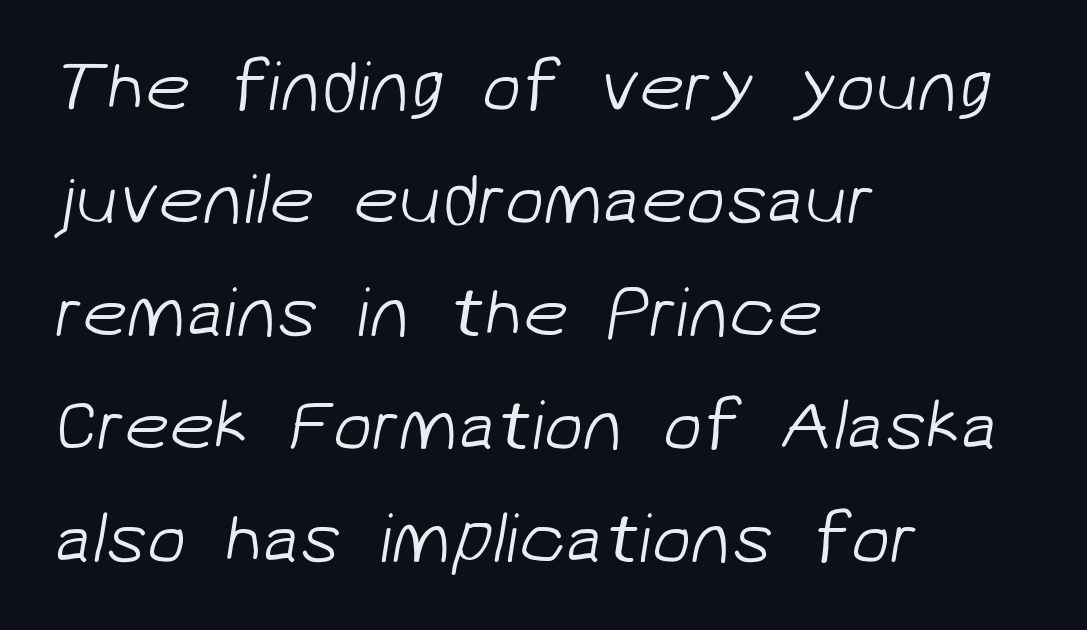
Normally led — the rows are evenly, conventionally spaced. Compared with a centered layout, this one pins lines to the left instead. Beneath every word, the page is bare. No feet cap the strokes, marking this as sans-serif type. Spacing verdict: proportional, widths tailored to each character.
